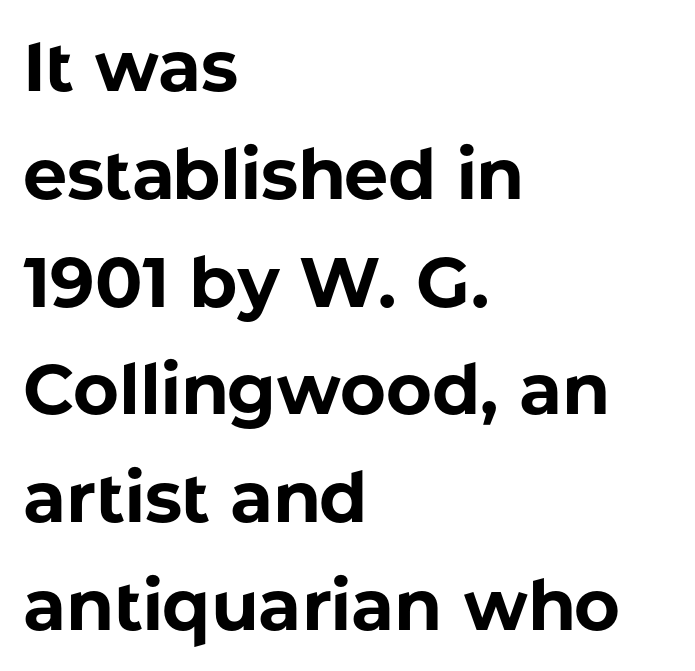
Q: Is the text bold? A: Yes.
Q: Is the text italic (slanted)? A: No, it is upright.
Q: Is the typeface a serif or a sans-serif typeface? A: Sans-serif.
Q: Is the text underlined? A: No.
Q: How is the paragraph aligned? A: Left-aligned.
Q: Is the spacing between letters normal or unusually wide? A: Normal.
Q: Is the spacing between lines tight, normal or loose? A: Normal.
Q: Width (condensed, normal, or wide)? A: Normal.
Q: Stroke contrast? A: Low.
Q: x-height? A: Medium.
Q: Monospaced? A: No.
